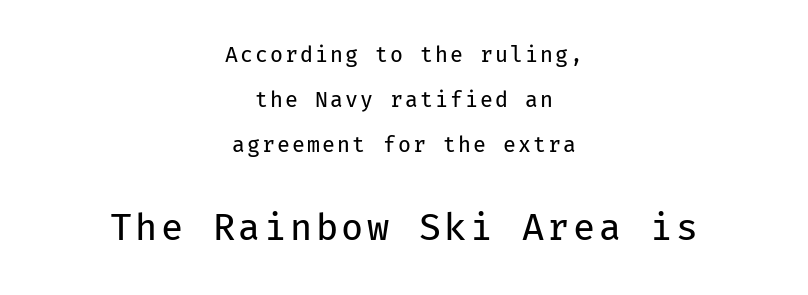
Reading top to bottom, the characters get bigger at the block break. The lines are spread far apart with generous leading. Looks like terminal output: every glyph gets an equal slot. Caption: multi-line text, centered on the measure.
